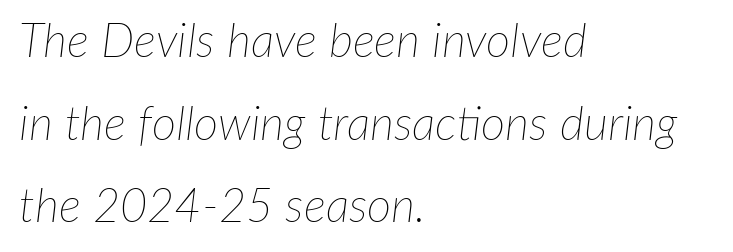
The passage shown is typed in a proportional face where columns would drift. Just letters on the line, the space beneath them empty. Weight: regular or lighter. Compared with ordinary roman type, these characters are visibly tilted. The paragraph shown leans on its left margin.
